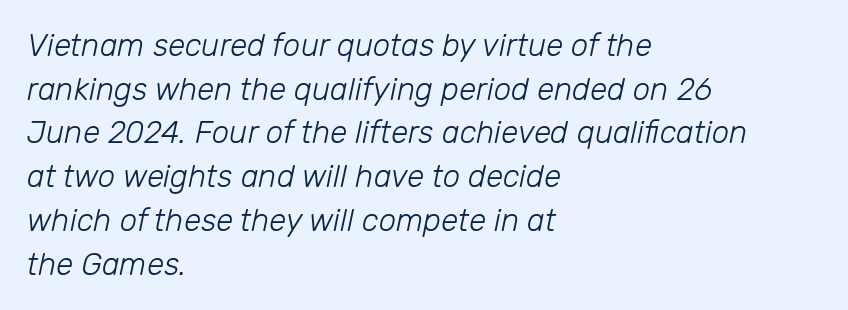
{"italic": "yes", "lean": "right", "slant_degrees": 12, "bold": "no", "weight": "light", "width": "normal", "stroke_contrast": "low", "x_height": "medium", "monospaced": "no", "underline": "no", "align": "left", "line_spacing": "normal", "line_spacing_ratio": 1.41, "letter_spacing": "normal", "letter_spacing_em": 0.0, "glyph_px": 31}
